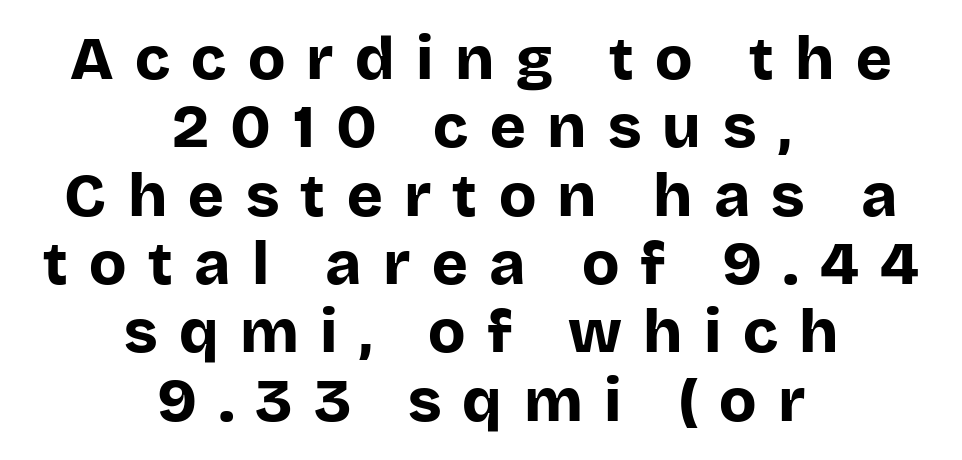
The image shows 61 px bold sans-serif type, upright; set centered, tight line spacing (1.12x), unusually wide letter spacing (+0.35 em), not underlined; low stroke contrast and a large x-height.
